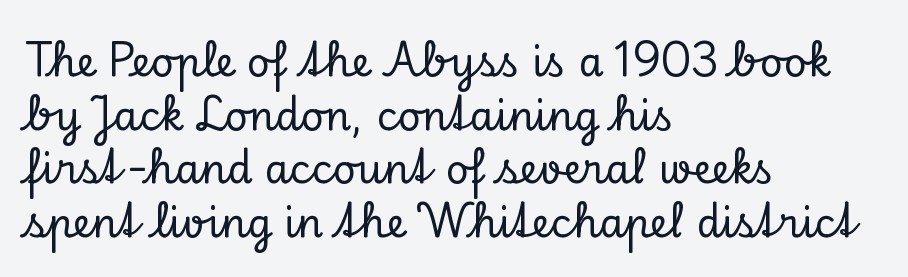
Q: Is the text italic (slanted)? A: No, it is upright.
Q: Is the text underlined? A: No.
Q: How is the paragraph aligned? A: Left-aligned.
Q: Is the spacing between letters normal or unusually wide? A: Normal.
Q: Is the spacing between lines tight, normal or loose? A: Normal.
Q: Width (condensed, normal, or wide)? A: Normal.
Q: Stroke contrast? A: Low.
Q: x-height? A: Small.
Q: Monospaced? A: No.
